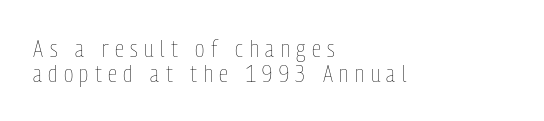
Is there much room between lines? No — they nearly touch. Anything drawn beneath the words? Only blank space. Caption: face not bold, strokes unweighted. The specimen reads as upright at a glance. These lines have a slow, spaced-out rhythm from letter to letter.
